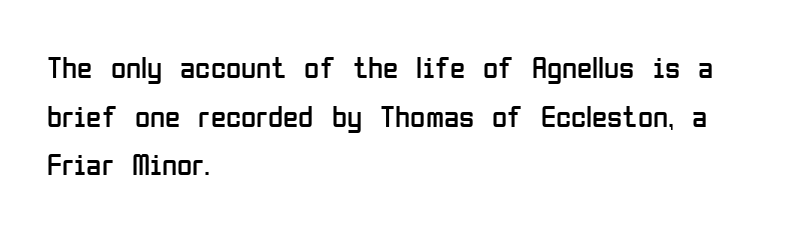
The image shows 31 px regular-weight, condensed sans-serif type, upright; set left-aligned, normal line spacing (1.57x), normal letter spacing, not underlined; low stroke contrast and a medium x-height.
